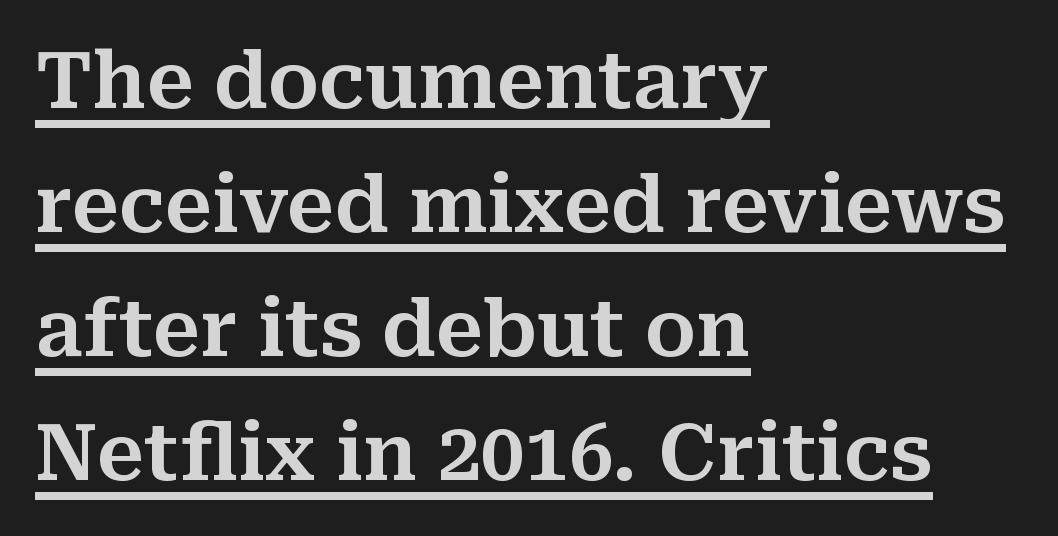
{"serif": "yes", "italic": "no", "width": "normal", "stroke_contrast": "medium", "x_height": "medium", "monospaced": "no", "underline": "yes", "align": "left", "line_spacing": "normal", "line_spacing_ratio": 1.59, "letter_spacing": "normal", "letter_spacing_em": 0.0, "glyph_px": 78}
